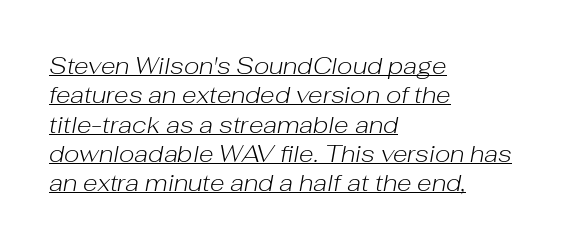
Teacher's note: observe the even left margin — that is flush-left alignment. These characters rest on top of a visible drawn line. Words appear dense and cohesive because spacing is normal. Would a proofreader flag this as italicized? Yes. These glyphs show unthickened strokes, regular width or finer.
